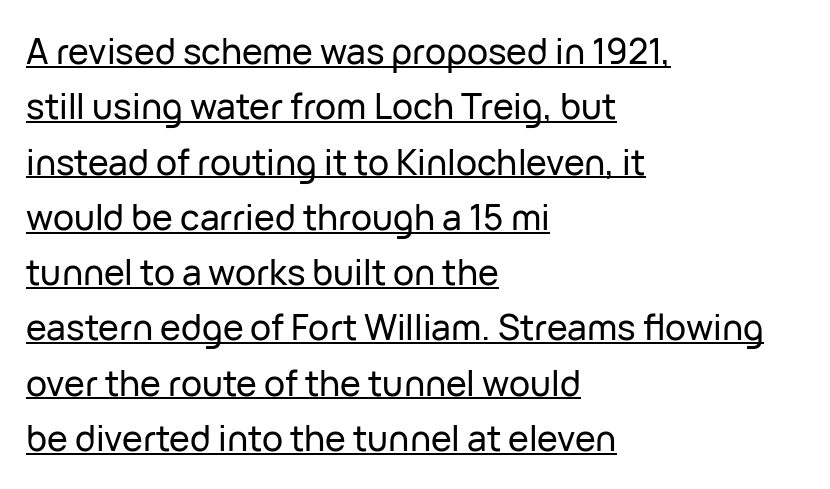
The image shows 35 px sans-serif type, upright; set left-aligned, normal line spacing (1.58x), normal letter spacing, underlined; low stroke contrast and a medium x-height.
